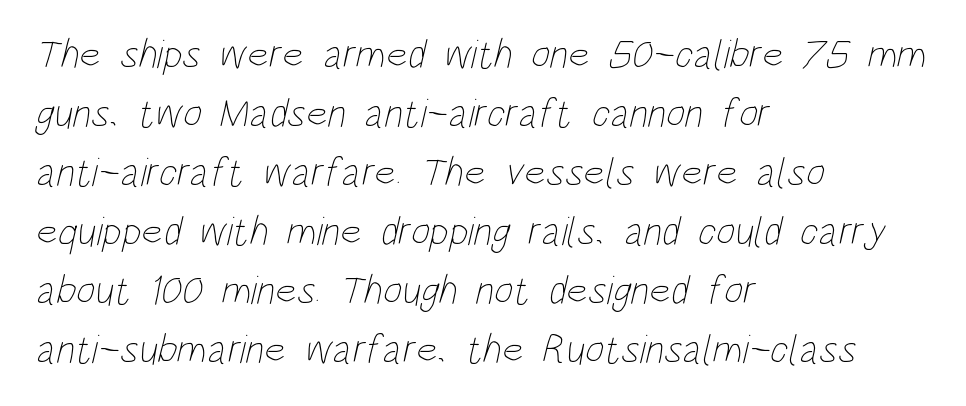
The image shows 41 px thin, condensed type; set left-aligned, normal line spacing (1.44x), normal letter spacing, not underlined; low stroke contrast and a large x-height.
